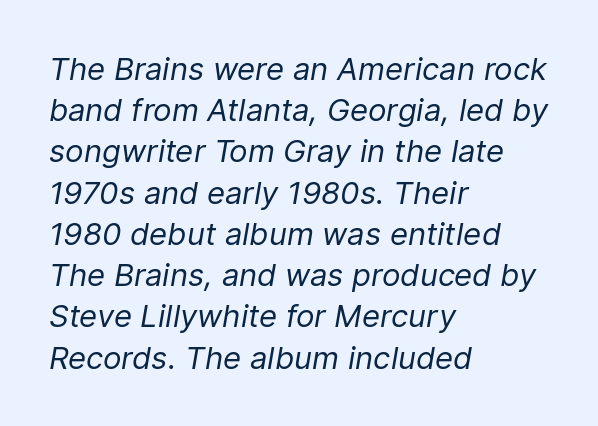
{"italic": "yes", "lean": "right", "slant_degrees": 9, "bold": "no", "weight": "regular", "width": "normal", "stroke_contrast": "low", "x_height": "medium", "monospaced": "no", "underline": "no", "align": "left", "line_spacing": "normal", "line_spacing_ratio": 1.33, "letter_spacing": "normal", "letter_spacing_em": 0.0, "glyph_px": 31}
